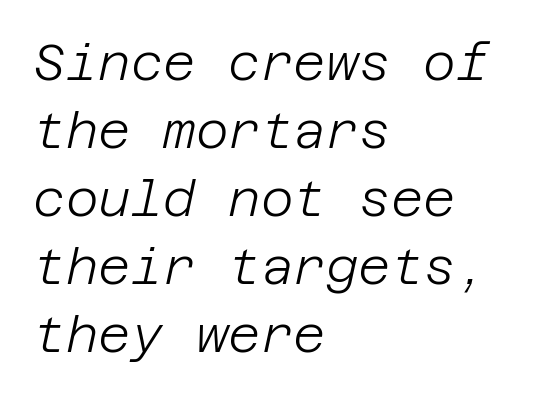
The image shows 50 px light type, italic (leaning right); set left-aligned, normal line spacing (1.36x), normal letter spacing, not underlined; low stroke contrast and a large x-height.
